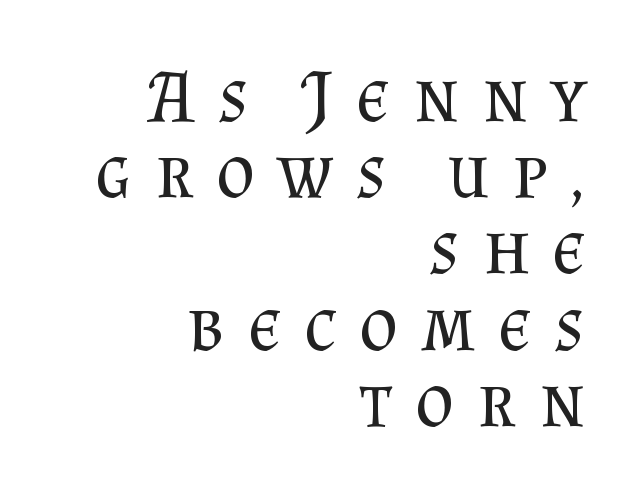
Q: Is the text bold? A: No.
Q: Is the text italic (slanted)? A: No, it is upright.
Q: Is the typeface a serif or a sans-serif typeface? A: Serif.
Q: Is the text underlined? A: No.
Q: How is the paragraph aligned? A: Right-aligned.
Q: Is the spacing between letters normal or unusually wide? A: Unusually wide.
Q: Is the spacing between lines tight, normal or loose? A: Tight.
Q: Width (condensed, normal, or wide)? A: Normal.
Q: Stroke contrast? A: Medium.
Q: x-height? A: Small.
Q: Monospaced? A: No.
